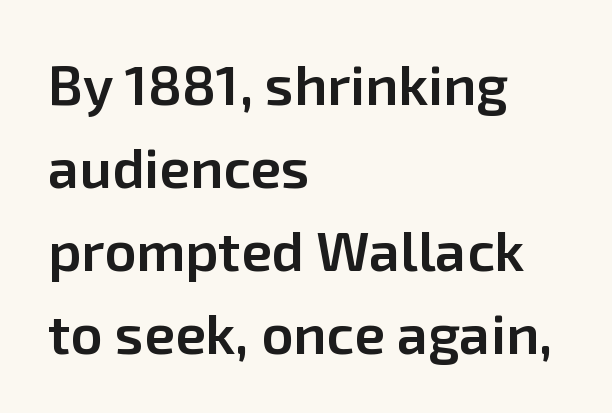
Q: Is the text bold? A: Semi-bold.
Q: Is the text italic (slanted)? A: No, it is upright.
Q: Is the typeface a serif or a sans-serif typeface? A: Sans-serif.
Q: Is the text underlined? A: No.
Q: How is the paragraph aligned? A: Left-aligned.
Q: Is the spacing between letters normal or unusually wide? A: Normal.
Q: Is the spacing between lines tight, normal or loose? A: Normal.
Q: Width (condensed, normal, or wide)? A: Normal.
Q: Stroke contrast? A: Low.
Q: x-height? A: Medium.
Q: Monospaced? A: No.
